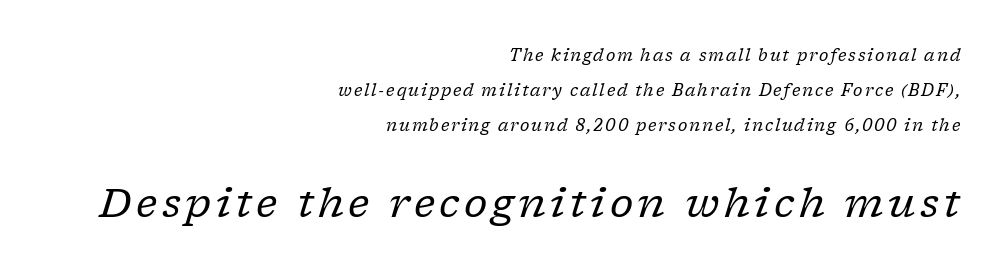
Q: Is the text bold? A: No.
Q: Is the text italic (slanted)? A: Yes, it leans right by about 17 degrees.
Q: Is the typeface a serif or a sans-serif typeface? A: Serif.
Q: Is the text underlined? A: No.
Q: How is the paragraph aligned? A: Right-aligned.
Q: Is the spacing between lines tight, normal or loose? A: Loose.
Q: Which block of text is set in a larger size, the first (top) or the second (bottom)? A: The second (bottom) one.
Q: Width (condensed, normal, or wide)? A: Normal.
Q: Stroke contrast? A: Low.
Q: x-height? A: Medium.
Q: Monospaced? A: No.
